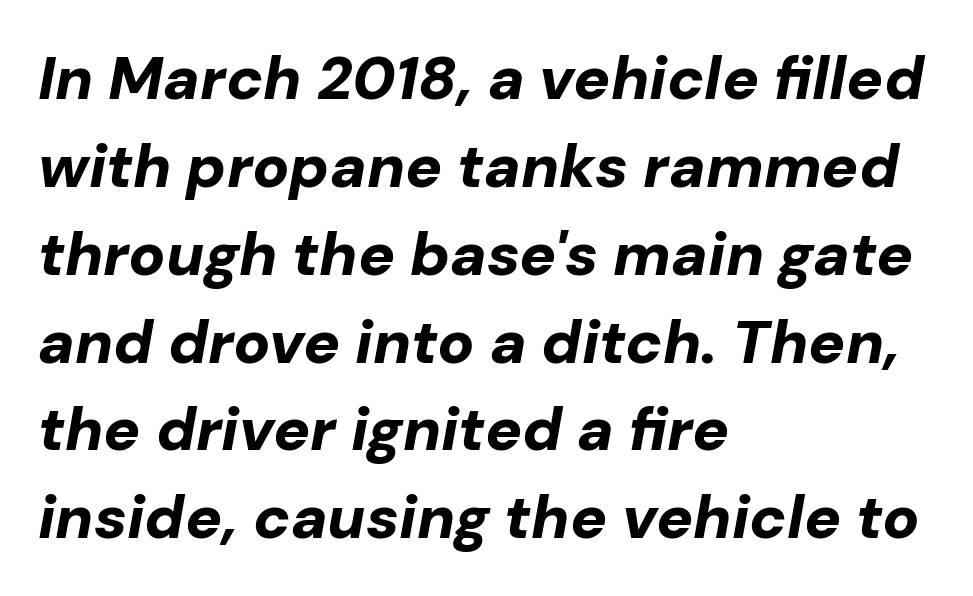
{"italic": "yes", "lean": "right", "slant_degrees": 10, "bold": "yes", "weight": "bold", "width": "normal", "stroke_contrast": "low", "x_height": "medium", "monospaced": "no", "underline": "no", "align": "left", "line_spacing": "normal", "line_spacing_ratio": 1.44, "letter_spacing": "normal", "letter_spacing_em": 0.0, "glyph_px": 61}
